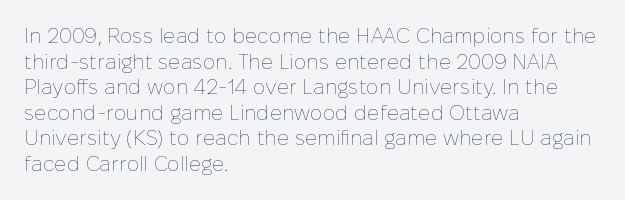
{"italic": "no", "bold": "no", "underline": "no", "align": "left", "line_spacing_ratio": 1.22, "letter_spacing": "normal", "letter_spacing_em": 0.0, "glyph_px": 21}
